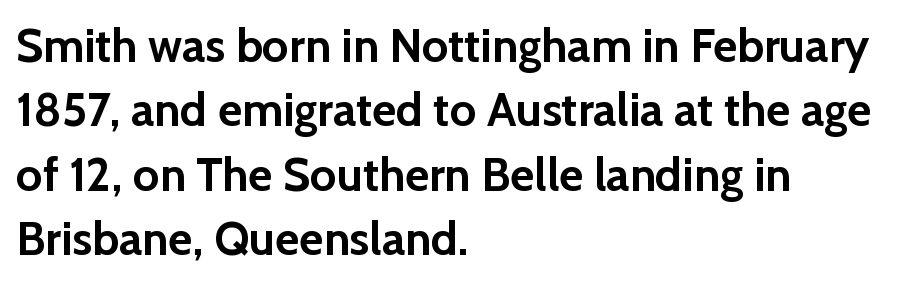
{"serif": "no", "italic": "no", "bold": "yes", "weight": "semibold", "width": "normal", "stroke_contrast": "low", "x_height": "medium", "monospaced": "no", "underline": "no", "align": "left", "line_spacing": "normal", "line_spacing_ratio": 1.37, "letter_spacing": "normal", "letter_spacing_em": 0.0, "glyph_px": 47}
